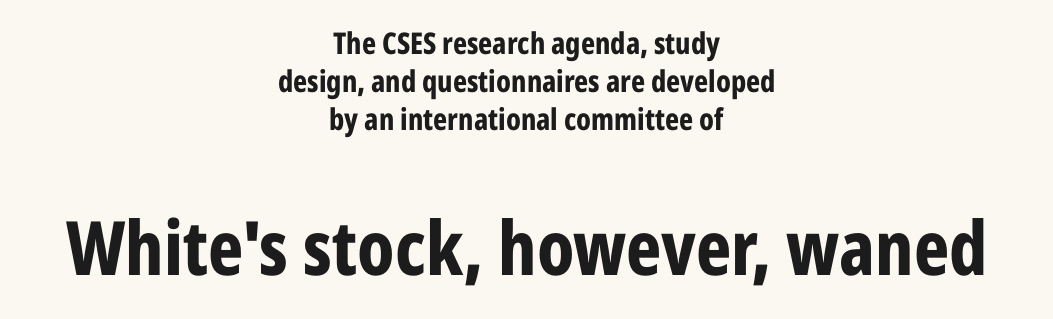
{"serif": "no", "italic": "no", "bold": "yes", "weight": "bold", "width": "condensed", "stroke_contrast": "low", "x_height": "medium", "monospaced": "no", "underline": "no", "align": "center", "line_spacing": "normal", "line_spacing_ratio": 1.26, "letter_spacing": "normal", "letter_spacing_em": 0.0, "larger_block": "second", "size_ratio": 2.5, "glyph_px": 75}
